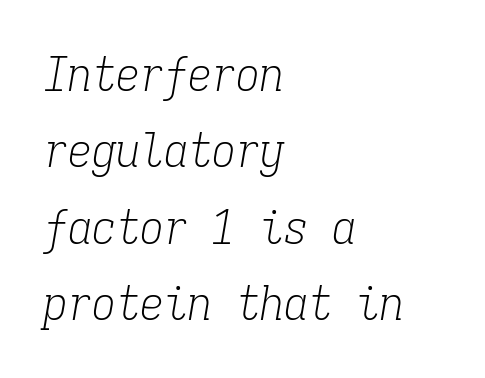
{"serif": "yes", "italic": "yes", "lean": "right", "slant_degrees": 9, "bold": "no", "weight": "light", "width": "condensed", "stroke_contrast": "low", "x_height": "medium", "monospaced": "yes", "underline": "no", "align": "left", "line_spacing": "normal", "line_spacing_ratio": 1.59, "letter_spacing": "normal", "letter_spacing_em": 0.0, "glyph_px": 48}
